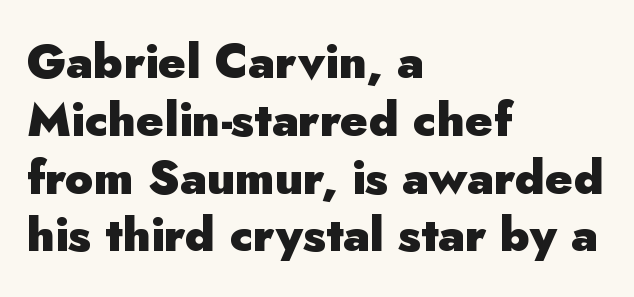
Q: Is the text bold? A: Yes.
Q: Is the text italic (slanted)? A: No, it is upright.
Q: Is the typeface a serif or a sans-serif typeface? A: Sans-serif.
Q: Is the text underlined? A: No.
Q: How is the paragraph aligned? A: Left-aligned.
Q: Is the spacing between letters normal or unusually wide? A: Normal.
Q: Width (condensed, normal, or wide)? A: Normal.
Q: Stroke contrast? A: Low.
Q: x-height? A: Small.
Q: Monospaced? A: No.
